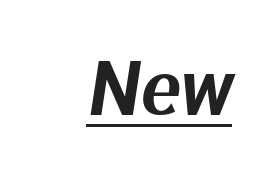
The image shows 73 px sans-serif type; set normal letter spacing, underlined; medium stroke contrast and a medium x-height.
